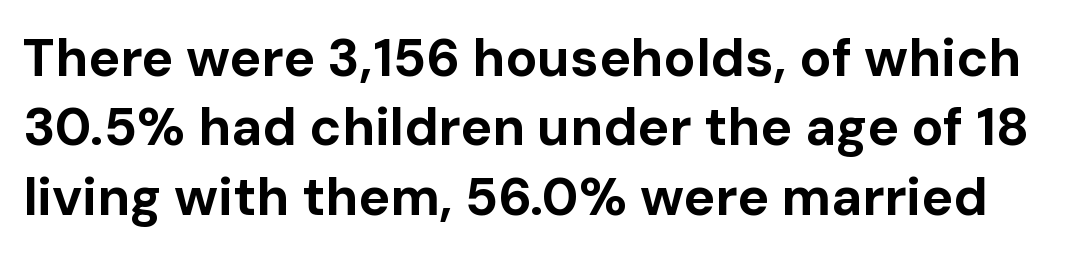
Evenly set lines give the paragraph a standard silhouette. This is the regular roman posture of the typeface. Plain, unruled lines of type. Serifs: no, the terminals of the letterforms are clean. These lines are rendered in a variable-pitch font. Honestly, the letter spacing is just normal — you wouldn't notice it.
